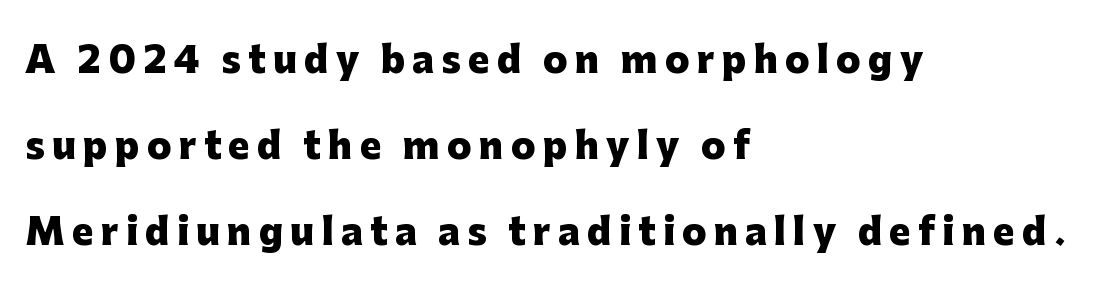
Q: Is the text bold? A: Yes.
Q: Is the text italic (slanted)? A: No, it is upright.
Q: Is the typeface a serif or a sans-serif typeface? A: Sans-serif.
Q: Is the text underlined? A: No.
Q: How is the paragraph aligned? A: Left-aligned.
Q: Is the spacing between letters normal or unusually wide? A: Unusually wide.
Q: Is the spacing between lines tight, normal or loose? A: Loose.
Q: Width (condensed, normal, or wide)? A: Normal.
Q: Stroke contrast? A: Low.
Q: x-height? A: Medium.
Q: Monospaced? A: No.
